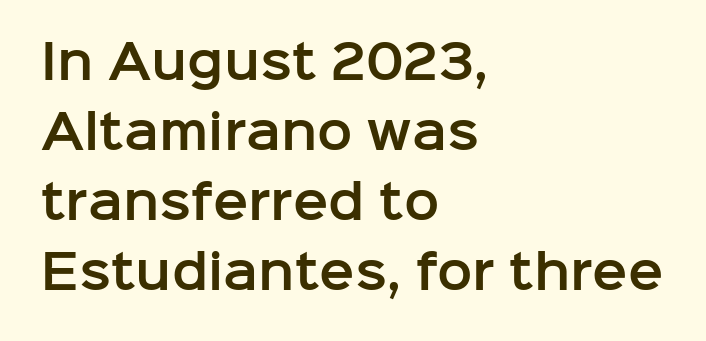
The strip under each line holds only bare page. Serif or sans? Sans — the stroke terminals are bare. In terms of leading, this rendering sits right in the middle. It's the straight-up-and-down kind of type.
